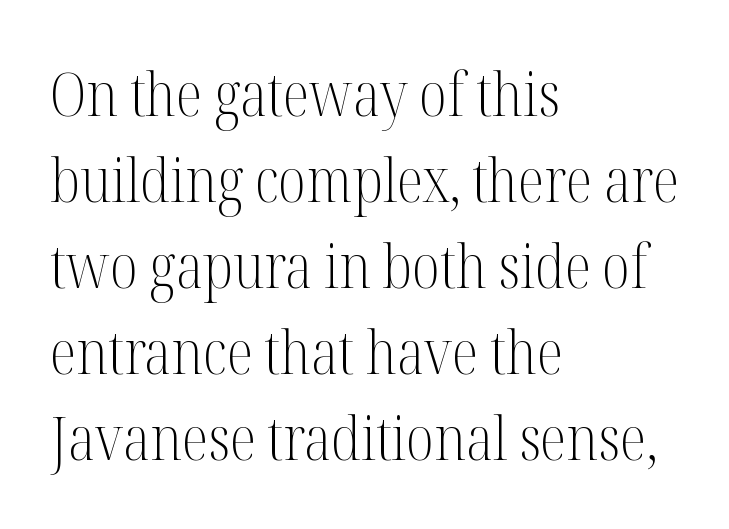
{"serif": "yes", "italic": "no", "bold": "no", "weight": "light", "width": "condensed", "stroke_contrast": "medium", "x_height": "medium", "monospaced": "no", "underline": "no", "align": "left", "line_spacing": "normal", "line_spacing_ratio": 1.41, "letter_spacing": "normal", "letter_spacing_em": 0.0, "glyph_px": 61}
